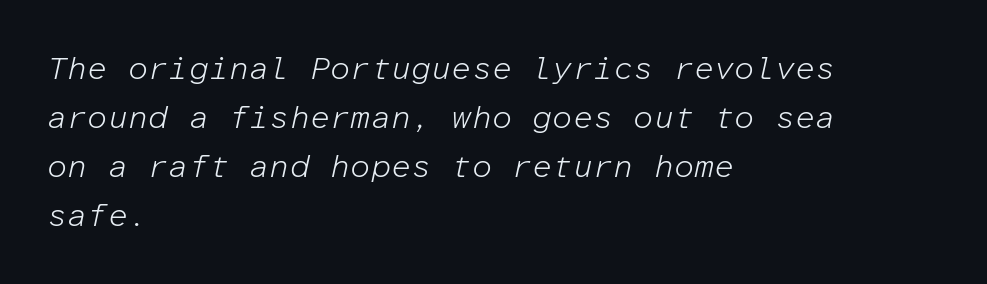
The image shows 32 px light type, italic (leaning right), monospaced; set left-aligned, normal line spacing (1.53x), normal letter spacing, not underlined; low stroke contrast and a medium x-height.
